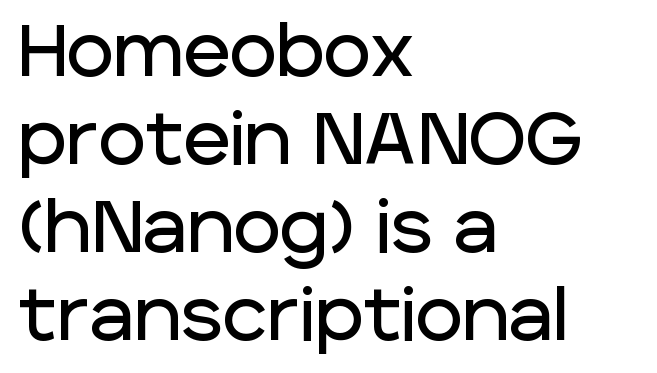
Q: Is the text italic (slanted)? A: No, it is upright.
Q: Is the typeface a serif or a sans-serif typeface? A: Sans-serif.
Q: Is the text underlined? A: No.
Q: How is the paragraph aligned? A: Left-aligned.
Q: Is the spacing between letters normal or unusually wide? A: Normal.
Q: Width (condensed, normal, or wide)? A: Normal.
Q: Stroke contrast? A: Low.
Q: x-height? A: Large.
Q: Monospaced? A: No.
